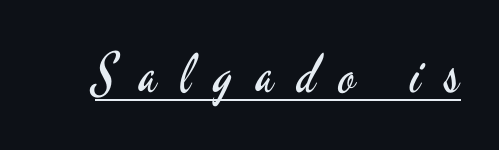
{"serif": "no", "bold": "no", "weight": "regular", "width": "condensed", "stroke_contrast": "low", "x_height": "small", "monospaced": "no", "underline": "yes", "letter_spacing": "wide", "letter_spacing_em": 0.43, "glyph_px": 54}
